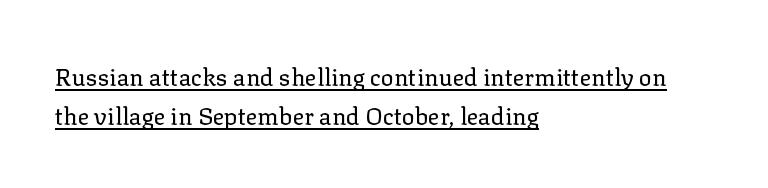
{"italic": "no", "bold": "no", "underline": "yes", "align": "left", "line_spacing": "normal", "line_spacing_ratio": 1.61, "letter_spacing": "normal", "letter_spacing_em": 0.0, "glyph_px": 24}
